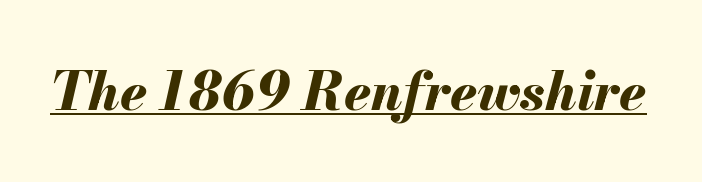
{"italic": "yes", "lean": "right", "slant_degrees": 13, "bold": "yes", "weight": "bold", "width": "normal", "stroke_contrast": "medium", "x_height": "small", "monospaced": "no", "underline": "yes", "letter_spacing": "normal", "letter_spacing_em": 0.0, "glyph_px": 53}
